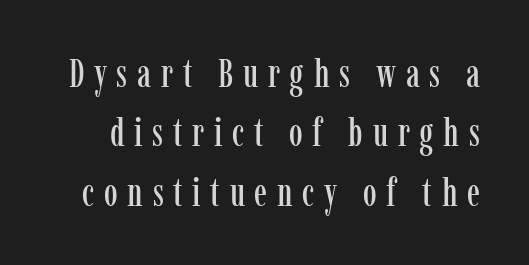
Q: Is the text italic (slanted)? A: No, it is upright.
Q: Is the typeface a serif or a sans-serif typeface? A: Serif.
Q: Is the text underlined? A: No.
Q: Is the spacing between letters normal or unusually wide? A: Unusually wide.
Q: Is the spacing between lines tight, normal or loose? A: Normal.
Q: Width (condensed, normal, or wide)? A: Condensed.
Q: Stroke contrast? A: Low.
Q: x-height? A: Medium.
Q: Monospaced? A: No.
